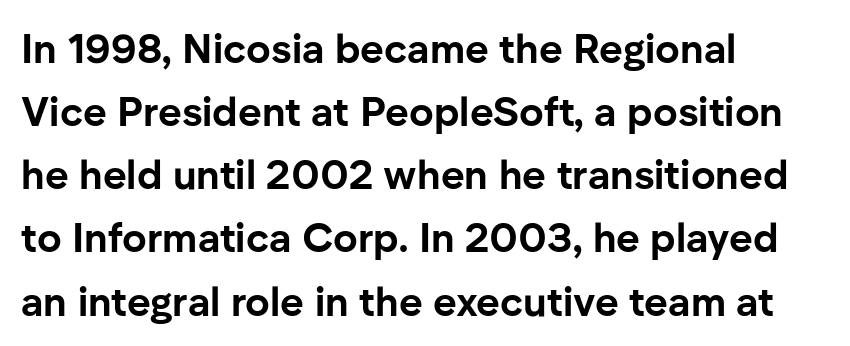
Q: Is the text bold? A: Yes.
Q: Is the text italic (slanted)? A: No, it is upright.
Q: Is the typeface a serif or a sans-serif typeface? A: Sans-serif.
Q: Is the text underlined? A: No.
Q: How is the paragraph aligned? A: Left-aligned.
Q: Is the spacing between letters normal or unusually wide? A: Normal.
Q: Is the spacing between lines tight, normal or loose? A: Normal.
Q: Width (condensed, normal, or wide)? A: Normal.
Q: Stroke contrast? A: Low.
Q: x-height? A: Medium.
Q: Monospaced? A: No.
